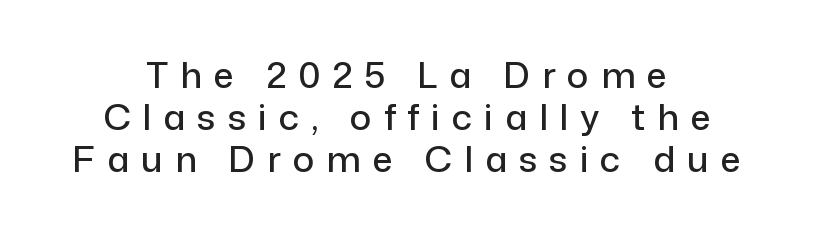
Q: Is the text italic (slanted)? A: No, it is upright.
Q: Is the typeface a serif or a sans-serif typeface? A: Sans-serif.
Q: Is the text underlined? A: No.
Q: How is the paragraph aligned? A: Centered.
Q: Is the spacing between letters normal or unusually wide? A: Unusually wide.
Q: Width (condensed, normal, or wide)? A: Normal.
Q: Stroke contrast? A: Low.
Q: x-height? A: Medium.
Q: Monospaced? A: No.
